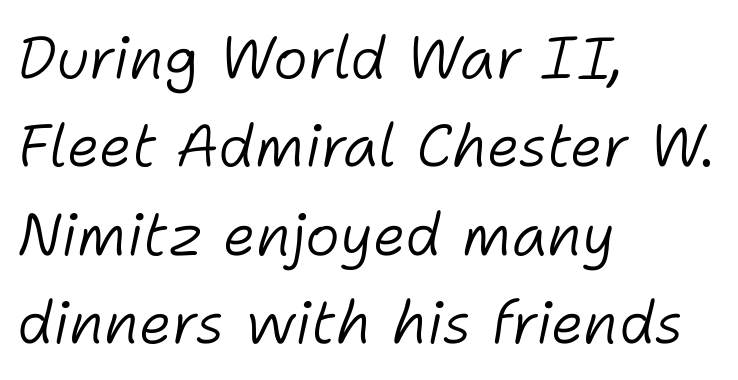
{"italic": "yes", "lean": "right", "slant_degrees": 11, "bold": "no", "weight": "light", "width": "normal", "stroke_contrast": "low", "x_height": "medium", "monospaced": "no", "underline": "no", "align": "left", "line_spacing": "normal", "line_spacing_ratio": 1.5, "letter_spacing": "normal", "letter_spacing_em": 0.0, "glyph_px": 59}
